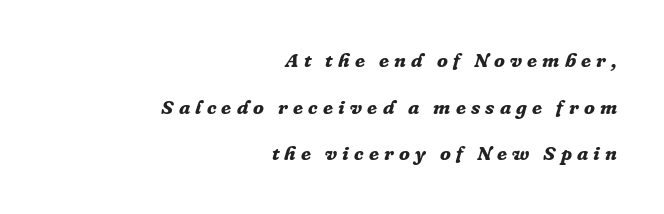
Q: Is the text bold? A: Yes.
Q: Is the text italic (slanted)? A: Yes, it leans right by about 16 degrees.
Q: Is the text underlined? A: No.
Q: How is the paragraph aligned? A: Right-aligned.
Q: Is the spacing between letters normal or unusually wide? A: Unusually wide.
Q: Is the spacing between lines tight, normal or loose? A: Loose.
